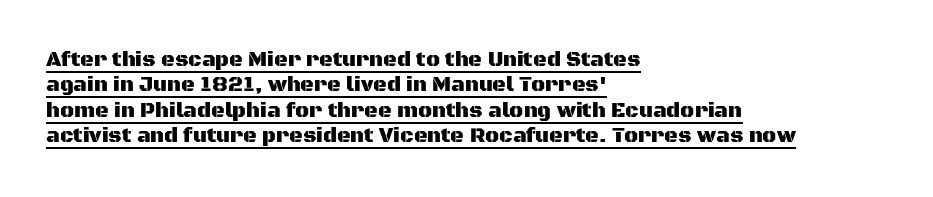
Upright lettering throughout. Tracking here is standard; glyphs follow each other at the usual distance. This rendering features underlined lettering. Caption: multi-line text, flush left, ragged right.
